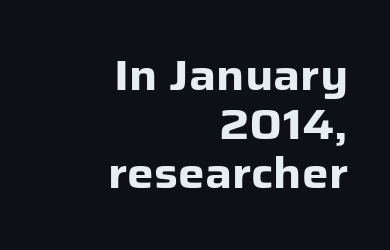
The image shows 42 px heavy sans-serif type, upright; set right-aligned, line spacing 1.17x, normal letter spacing, not underlined; low stroke contrast and a medium x-height.
